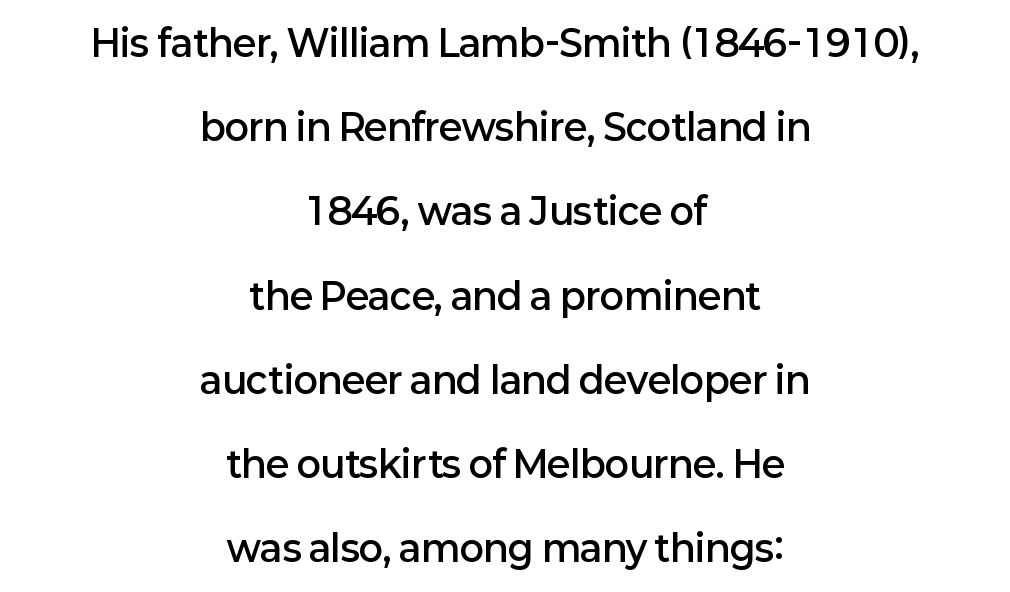
Looks like regular typesetting: each glyph gets only the width it needs. Its strokes are somewhat broadened, the hallmark of semibold type. Short note: letters normally spaced. Underlining? Definitely not there. Each letter's strokes conclude bluntly, with no projecting serifs.
